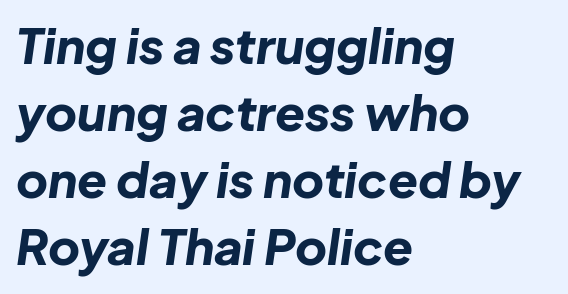
{"italic": "yes", "lean": "right", "slant_degrees": 8, "bold": "yes", "weight": "bold", "width": "normal", "stroke_contrast": "low", "x_height": "medium", "monospaced": "no", "underline": "no", "align": "left", "line_spacing": "normal", "line_spacing_ratio": 1.37, "letter_spacing": "normal", "letter_spacing_em": 0.0, "glyph_px": 49}
